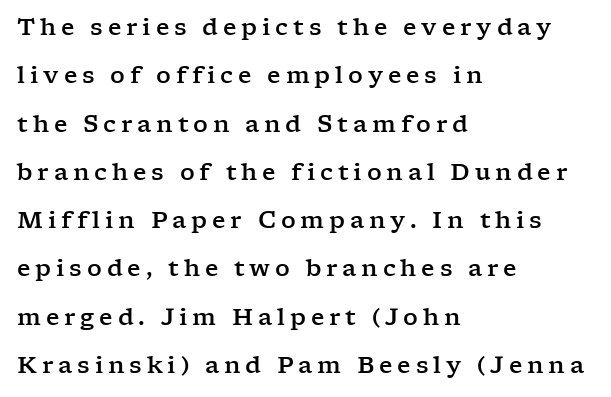
Widely set lines give the paragraph a tall, airy silhouette. The paragraph shown leans on its left margin. This rendering widens character spacing well past its baseline value. Descenders are the only things crossing below the line.
